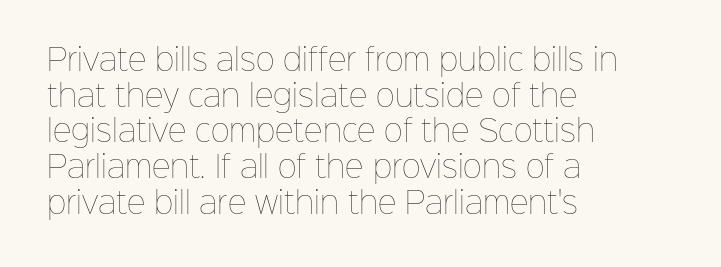
Think of a printed novel: that variable character pitch is what you see here. Caption: face not bold, strokes unweighted. Descender tails drop into unmarked territory. The passage shown has conventional tracking throughout. All the whitespace from short lines collects on the right. Italic: no, the glyphs are upright roman.
